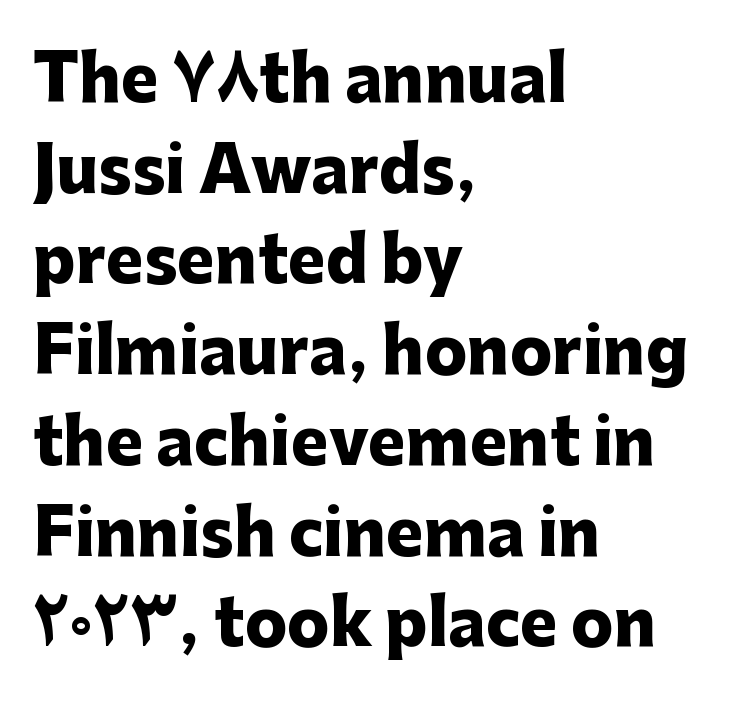
The passage shown is emphatically bold. This sample uses plain, unmodified letter spacing. Designer's note — italics off, roman on. The paragraph has a hard left edge and a soft right edge.
